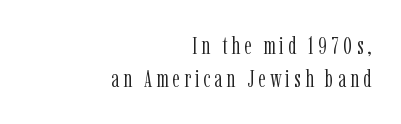
{"italic": "no", "bold": "no", "underline": "no", "align": "right", "line_spacing": "normal", "line_spacing_ratio": 1.31, "glyph_px": 25}
